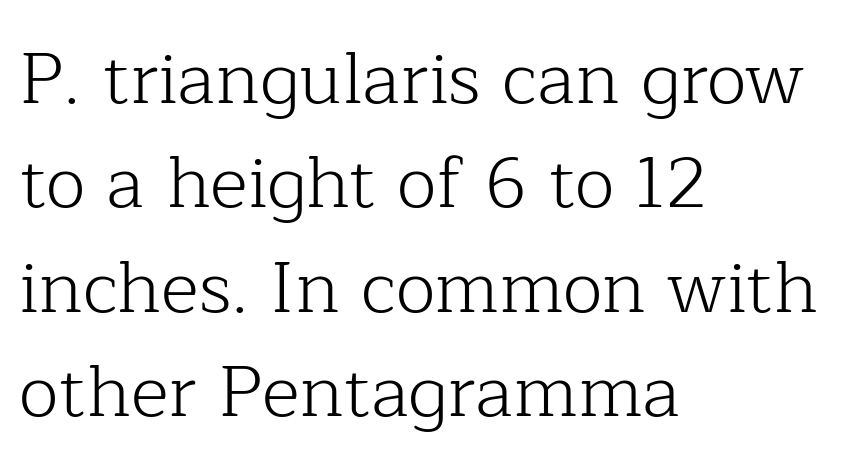
{"serif": "yes", "italic": "no", "bold": "no", "weight": "light", "width": "normal", "stroke_contrast": "low", "x_height": "medium", "monospaced": "no", "underline": "no", "align": "left", "line_spacing": "normal", "line_spacing_ratio": 1.43, "letter_spacing": "normal", "letter_spacing_em": 0.0, "glyph_px": 73}
